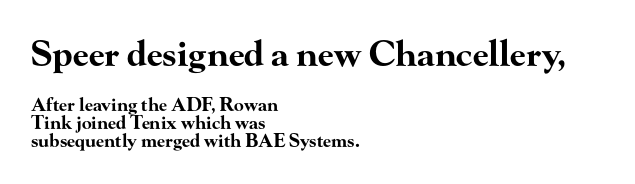
The image shows 35 px bold, wide serif type, upright; set left-aligned, tight line spacing (0.98x), normal letter spacing, not underlined; the first (top) block is 1.94x larger; high stroke contrast and a small x-height.
